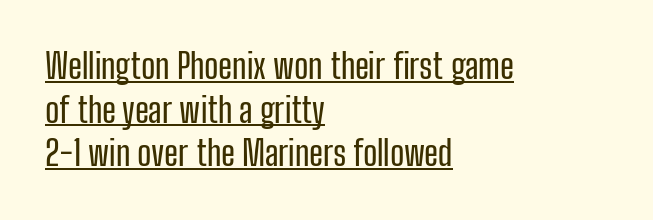
The image shows 34 px condensed sans-serif type, upright; set left-aligned, normal line spacing (1.28x), normal letter spacing, underlined; low stroke contrast and a medium x-height.
